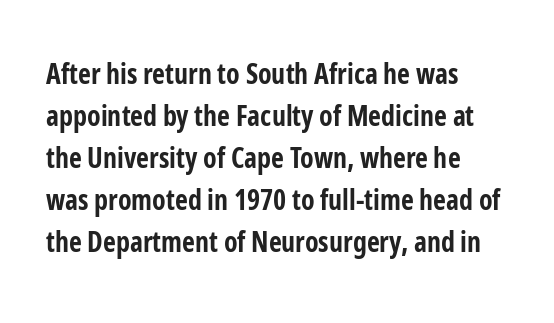
The image shows 28 px bold, condensed sans-serif type, upright; set left-aligned, normal line spacing (1.5x), normal letter spacing, not underlined; low stroke contrast and a medium x-height.
